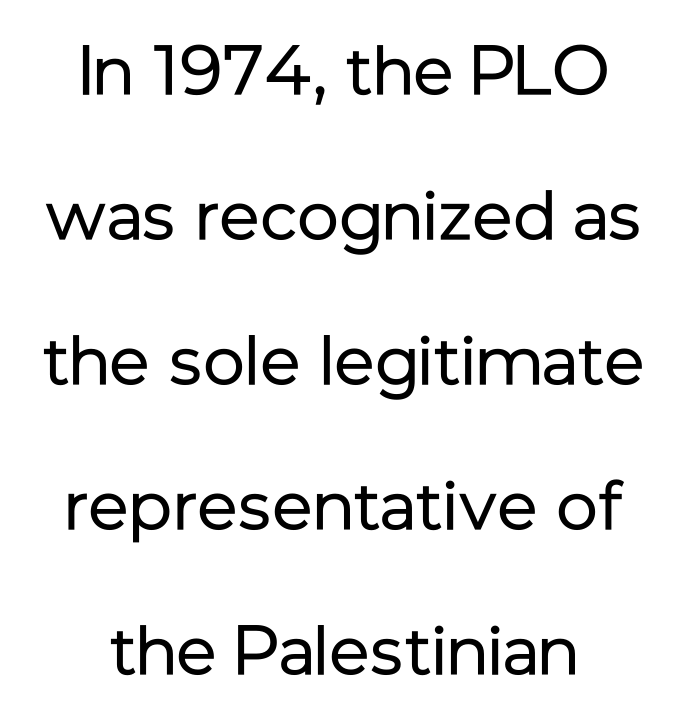
This rendering uses center alignment, leaving both contours irregular but symmetric. Anything drawn beneath the words? Only blank space. You could not count columns in this text — the font is proportionally spaced. Leading: increased. The type family on display is of the sans-serif kind. Rendered with straight, roman letterforms.
